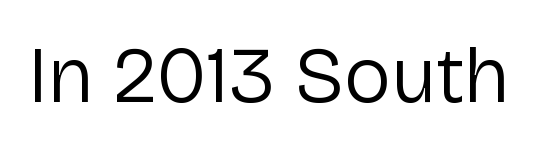
Q: Is the text bold? A: No.
Q: Is the text italic (slanted)? A: No, it is upright.
Q: Is the typeface a serif or a sans-serif typeface? A: Sans-serif.
Q: Is the text underlined? A: No.
Q: Is the spacing between letters normal or unusually wide? A: Normal.
Q: Width (condensed, normal, or wide)? A: Normal.
Q: Stroke contrast? A: Low.
Q: x-height? A: Medium.
Q: Monospaced? A: No.
